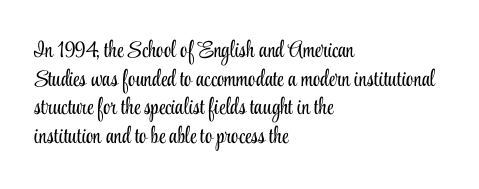
The image shows 23 px text type; set left-aligned, line spacing 1.24x, normal letter spacing, not underlined.
